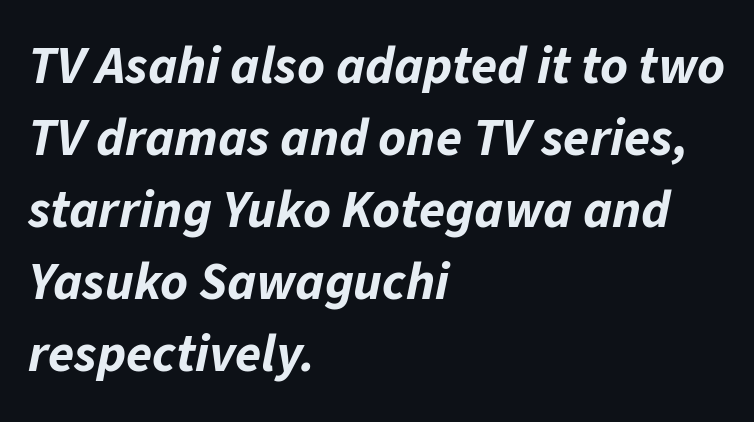
Q: Is the text bold? A: Yes.
Q: Is the text italic (slanted)? A: Yes, it leans right by about 11 degrees.
Q: Is the text underlined? A: No.
Q: How is the paragraph aligned? A: Left-aligned.
Q: Is the spacing between letters normal or unusually wide? A: Normal.
Q: Is the spacing between lines tight, normal or loose? A: Normal.
Q: Width (condensed, normal, or wide)? A: Normal.
Q: Stroke contrast? A: Low.
Q: x-height? A: Medium.
Q: Monospaced? A: No.
